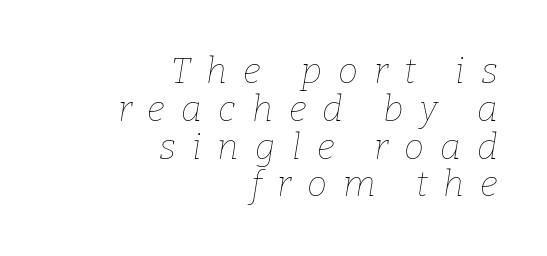
{"italic": "yes", "lean": "right", "slant_degrees": 9, "bold": "no", "weight": "thin", "width": "normal", "stroke_contrast": "low", "x_height": "medium", "monospaced": "no", "underline": "no", "align": "right", "line_spacing": "tight", "line_spacing_ratio": 1.05, "letter_spacing": "wide", "letter_spacing_em": 0.45, "glyph_px": 36}
